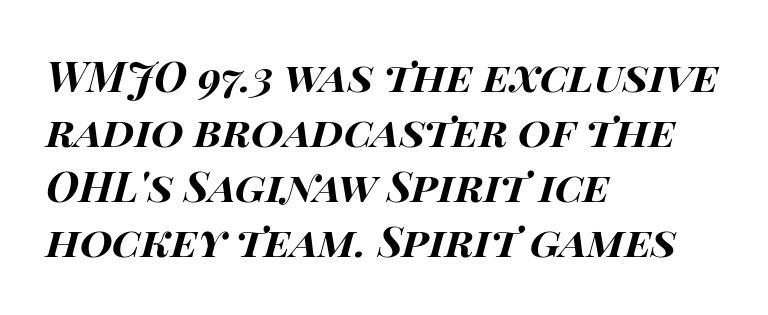
The image shows 42 px bold, wide type, italic (leaning right); set left-aligned, normal line spacing (1.31x), normal letter spacing, not underlined; high stroke contrast and a large x-height.
